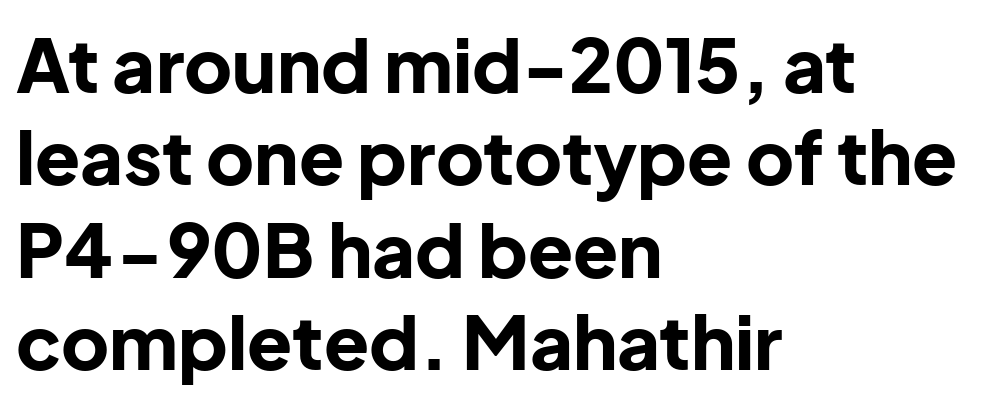
Any mark beneath the type? The region is blank. The text block is weighted toward the left margin, trailing off unevenly rightward. Caption: standard tracking, unaltered. Every letter is thick-stroked: bold, no question.
